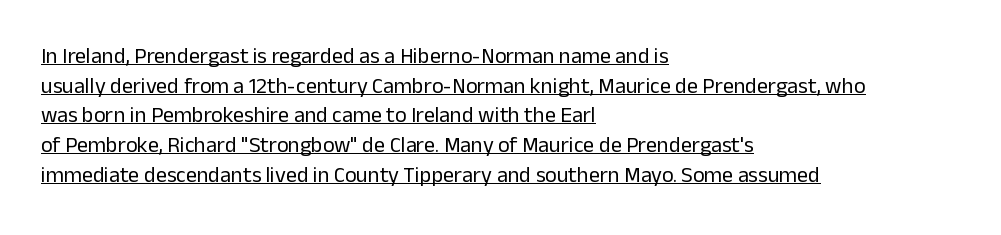
Q: Is the text bold? A: No.
Q: Is the text italic (slanted)? A: No, it is upright.
Q: Is the text underlined? A: Yes.
Q: How is the paragraph aligned? A: Left-aligned.
Q: Is the spacing between letters normal or unusually wide? A: Normal.
Q: Is the spacing between lines tight, normal or loose? A: Normal.
